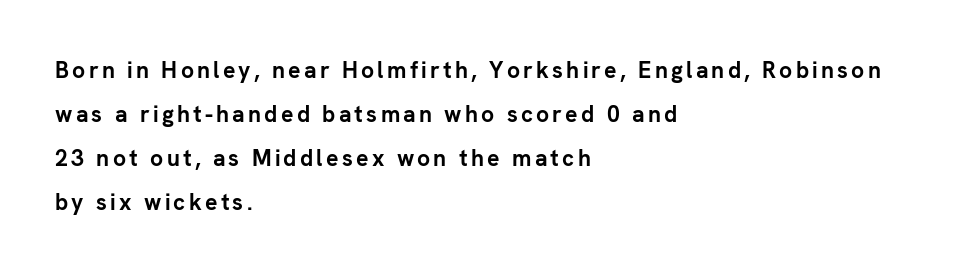
The image shows 23 px bold type, upright; set left-aligned, loose line spacing (1.92x), not underlined.
